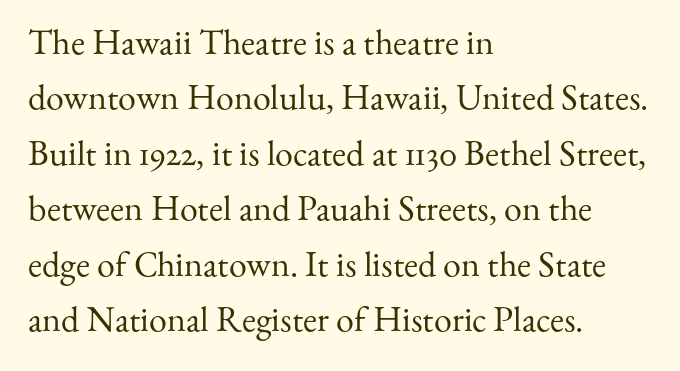
Q: Is the text bold? A: No.
Q: Is the text italic (slanted)? A: No, it is upright.
Q: Is the typeface a serif or a sans-serif typeface? A: Serif.
Q: Is the text underlined? A: No.
Q: How is the paragraph aligned? A: Left-aligned.
Q: Is the spacing between letters normal or unusually wide? A: Normal.
Q: Is the spacing between lines tight, normal or loose? A: Normal.
Q: Width (condensed, normal, or wide)? A: Normal.
Q: Stroke contrast? A: Medium.
Q: x-height? A: Small.
Q: Monospaced? A: No.
